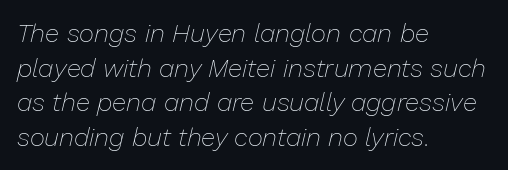
The rows are spaced the way most documents space them. The space beneath each line is pristine and unruled. Words appear dense and cohesive because spacing is normal. Line starts are locked; line ends wander. Weight: in the light-to-regular range. Posture: slanted.
